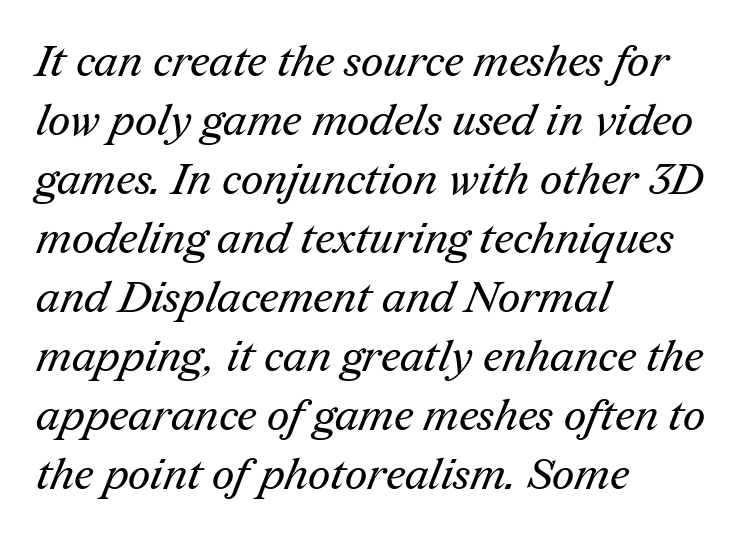
{"serif": "yes", "bold": "no", "weight": "regular", "width": "normal", "stroke_contrast": "medium", "x_height": "medium", "monospaced": "no", "underline": "no", "align": "left", "line_spacing": "normal", "line_spacing_ratio": 1.34, "letter_spacing": "normal", "letter_spacing_em": 0.0, "glyph_px": 44}
